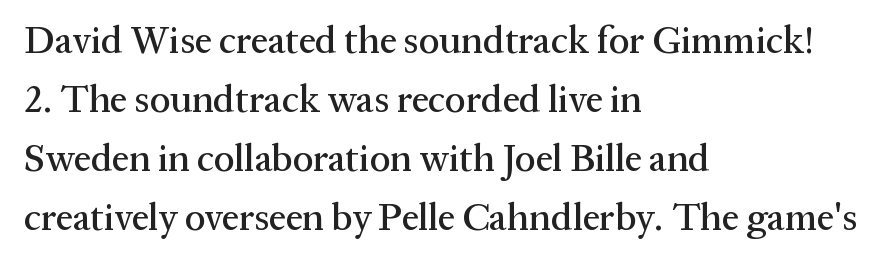
{"serif": "yes", "italic": "no", "width": "normal", "stroke_contrast": "medium", "x_height": "medium", "monospaced": "no", "underline": "no", "align": "left", "line_spacing": "normal", "line_spacing_ratio": 1.55, "letter_spacing": "normal", "letter_spacing_em": 0.0, "glyph_px": 38}
